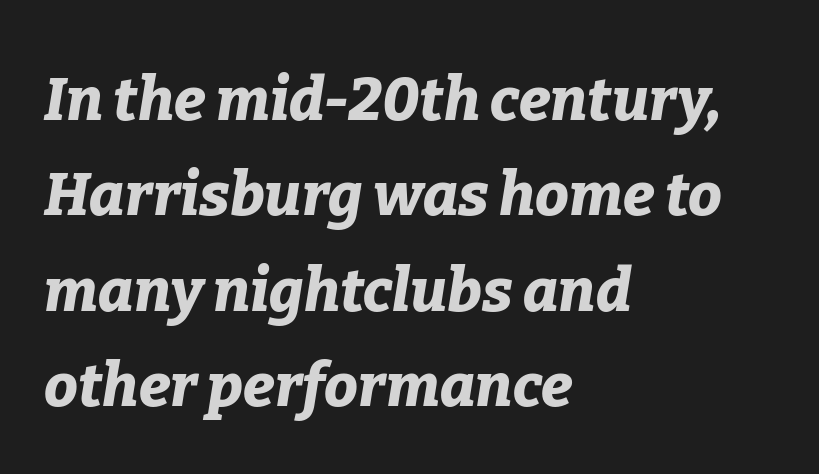
{"italic": "yes", "lean": "right", "slant_degrees": 9, "bold": "yes", "weight": "bold", "width": "normal", "stroke_contrast": "low", "x_height": "medium", "monospaced": "no", "underline": "no", "align": "left", "line_spacing": "normal", "line_spacing_ratio": 1.59, "letter_spacing": "normal", "letter_spacing_em": 0.0, "glyph_px": 60}
